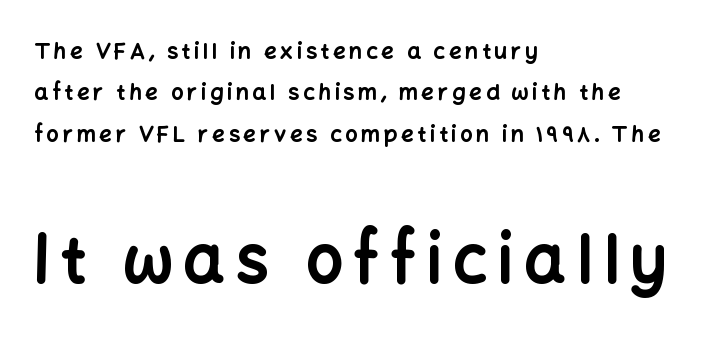
{"serif": "no", "italic": "no", "bold": "yes", "weight": "bold", "width": "normal", "stroke_contrast": "low", "x_height": "medium", "monospaced": "no", "underline": "no", "align": "left", "line_spacing_ratio": 1.88, "larger_block": "second", "size_ratio": 2.95, "glyph_px": 65}
